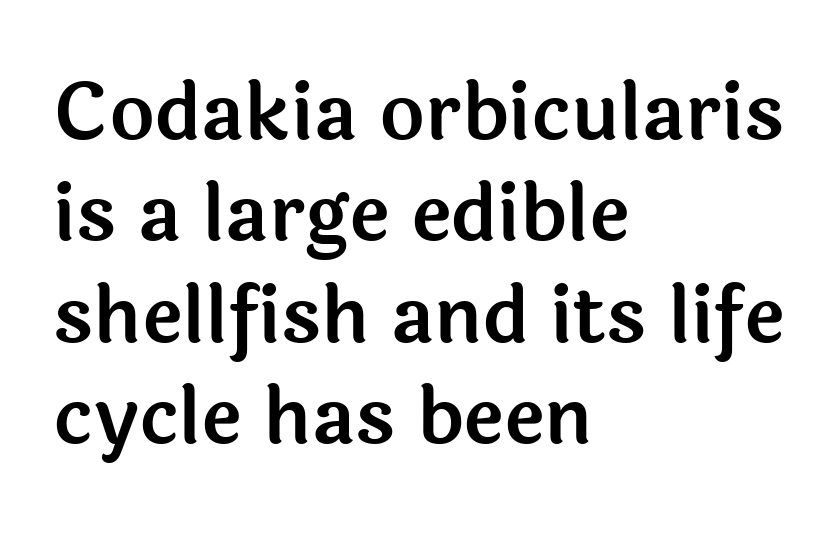
{"serif": "no", "italic": "no", "width": "normal", "x_height": "medium", "monospaced": "no", "underline": "no", "align": "left", "line_spacing": "normal", "line_spacing_ratio": 1.3, "letter_spacing": "normal", "letter_spacing_em": 0.0, "glyph_px": 78}
